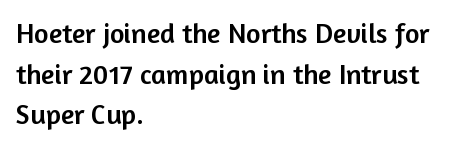
{"serif": "no", "italic": "no", "width": "normal", "stroke_contrast": "low", "x_height": "medium", "monospaced": "no", "underline": "no", "align": "left", "line_spacing": "normal", "line_spacing_ratio": 1.45, "letter_spacing": "normal", "letter_spacing_em": 0.0, "glyph_px": 28}
